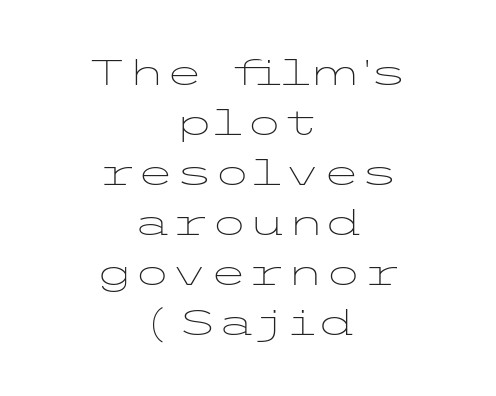
Is the block centered? Yes — each line is placed symmetrically about the middle. A typesetter would call this leading conventional body-copy spacing. A roman cut, with each character standing at attention. Lines of text with bare space underneath.
